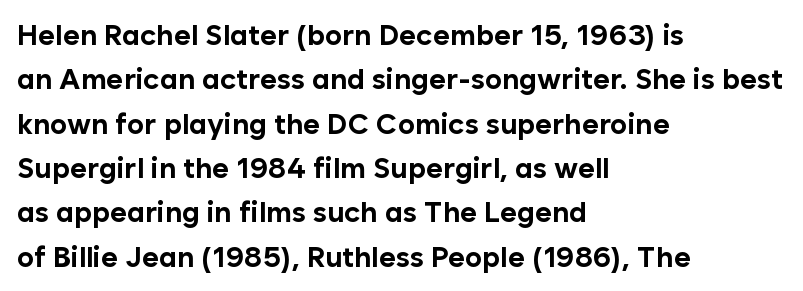
{"serif": "no", "italic": "no", "bold": "yes", "weight": "bold", "width": "normal", "stroke_contrast": "low", "x_height": "medium", "monospaced": "no", "underline": "no", "align": "left", "line_spacing": "normal", "line_spacing_ratio": 1.53, "letter_spacing": "normal", "letter_spacing_em": 0.0, "glyph_px": 29}
